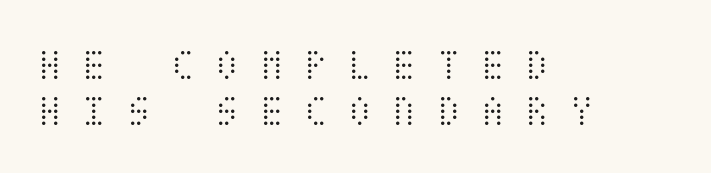
The image shows 44 px light, condensed type, upright; set left-aligned, tight line spacing (1.04x), unusually wide letter spacing (+0.46 em), not underlined; medium stroke contrast and a large x-height.
